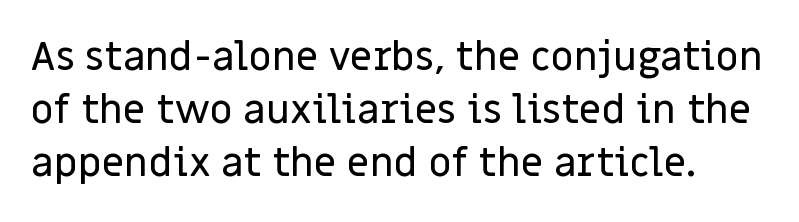
Q: Is the text italic (slanted)? A: No, it is upright.
Q: Is the typeface a serif or a sans-serif typeface? A: Sans-serif.
Q: Is the text underlined? A: No.
Q: Is the spacing between letters normal or unusually wide? A: Normal.
Q: Is the spacing between lines tight, normal or loose? A: Normal.
Q: Width (condensed, normal, or wide)? A: Normal.
Q: Stroke contrast? A: Low.
Q: x-height? A: Large.
Q: Monospaced? A: No.
